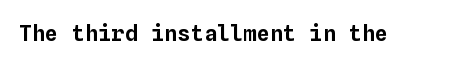
{"italic": "no", "underline": "no", "letter_spacing": "normal", "letter_spacing_em": 0.0, "glyph_px": 22}
